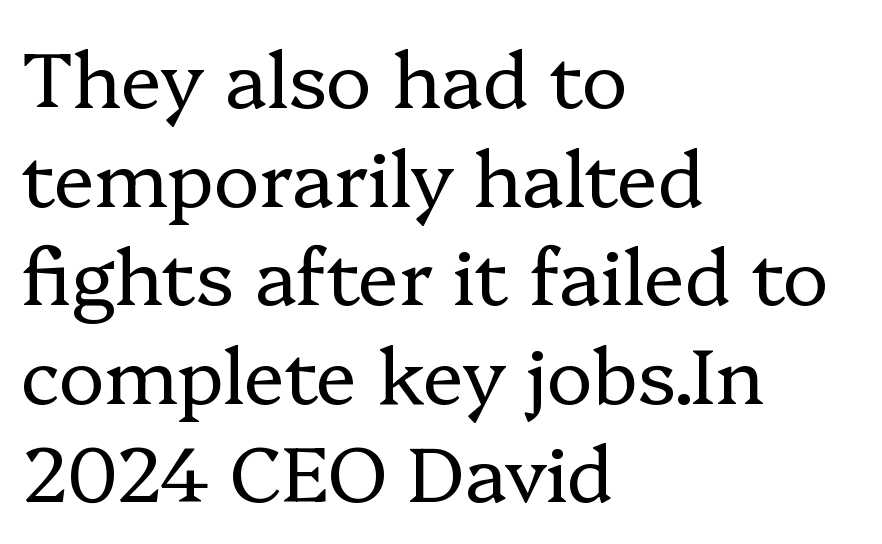
The image shows 77 px regular-weight serif type, upright; set left-aligned, normal line spacing (1.28x), normal letter spacing, not underlined; low stroke contrast and a medium x-height.
